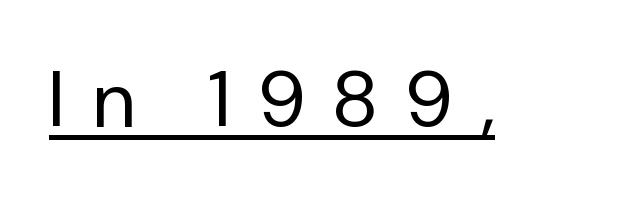
{"serif": "no", "italic": "no", "bold": "no", "weight": "regular", "width": "normal", "stroke_contrast": "low", "x_height": "medium", "monospaced": "no", "underline": "yes", "letter_spacing": "wide", "letter_spacing_em": 0.37, "glyph_px": 78}
